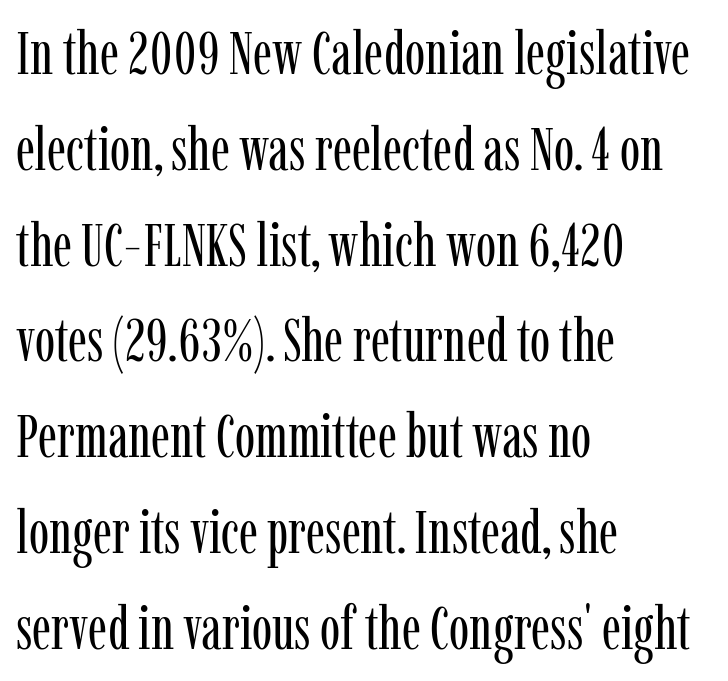
Q: Is the text bold? A: No.
Q: Is the text italic (slanted)? A: No, it is upright.
Q: Is the typeface a serif or a sans-serif typeface? A: Serif.
Q: Is the text underlined? A: No.
Q: How is the paragraph aligned? A: Left-aligned.
Q: Is the spacing between letters normal or unusually wide? A: Normal.
Q: Is the spacing between lines tight, normal or loose? A: Normal.
Q: Width (condensed, normal, or wide)? A: Condensed.
Q: Stroke contrast? A: Low.
Q: x-height? A: Medium.
Q: Monospaced? A: No.
